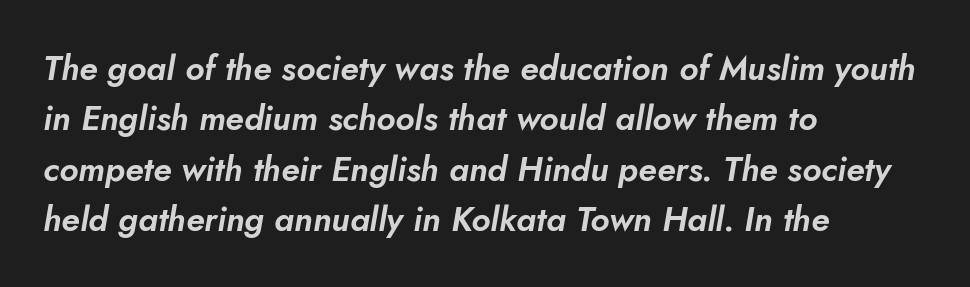
Q: Is the text italic (slanted)? A: Yes, it leans right by about 5 degrees.
Q: Is the text underlined? A: No.
Q: How is the paragraph aligned? A: Left-aligned.
Q: Is the spacing between letters normal or unusually wide? A: Normal.
Q: Is the spacing between lines tight, normal or loose? A: Normal.
Q: Width (condensed, normal, or wide)? A: Normal.
Q: Stroke contrast? A: Low.
Q: x-height? A: Small.
Q: Monospaced? A: No.
